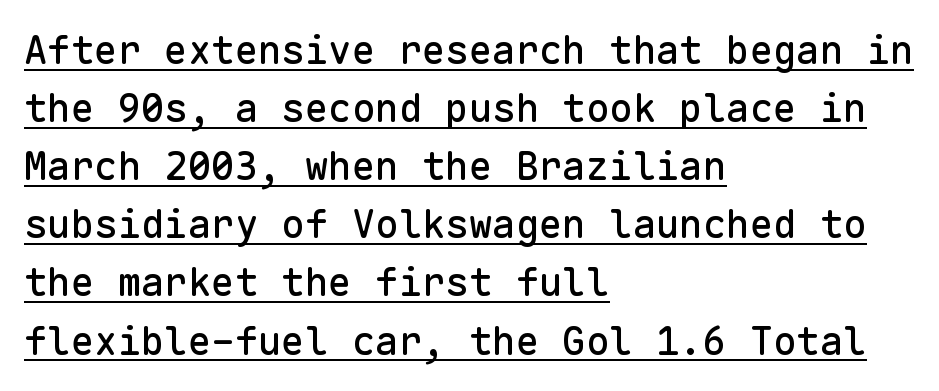
{"serif": "no", "italic": "no", "width": "normal", "stroke_contrast": "low", "x_height": "medium", "monospaced": "yes", "underline": "yes", "align": "left", "line_spacing": "normal", "line_spacing_ratio": 1.49, "letter_spacing": "normal", "letter_spacing_em": 0.0, "glyph_px": 39}
